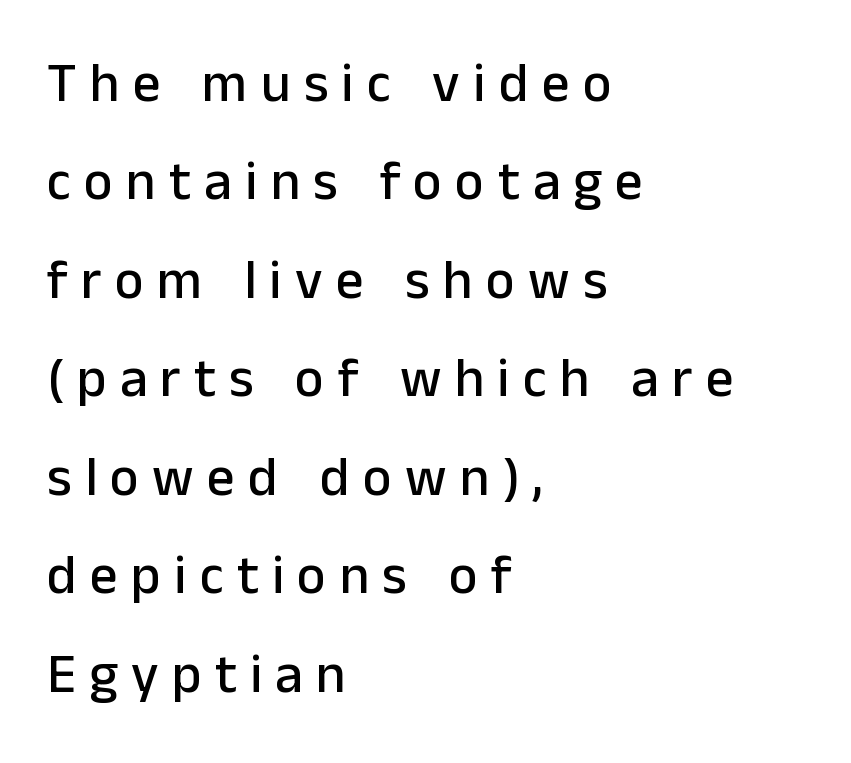
Only glyphs here, with clear space below each row. A typesetter would call this heavily tracked-out type. Proportional: the letters do not fall into vertical columns. The lines are quadded left.
